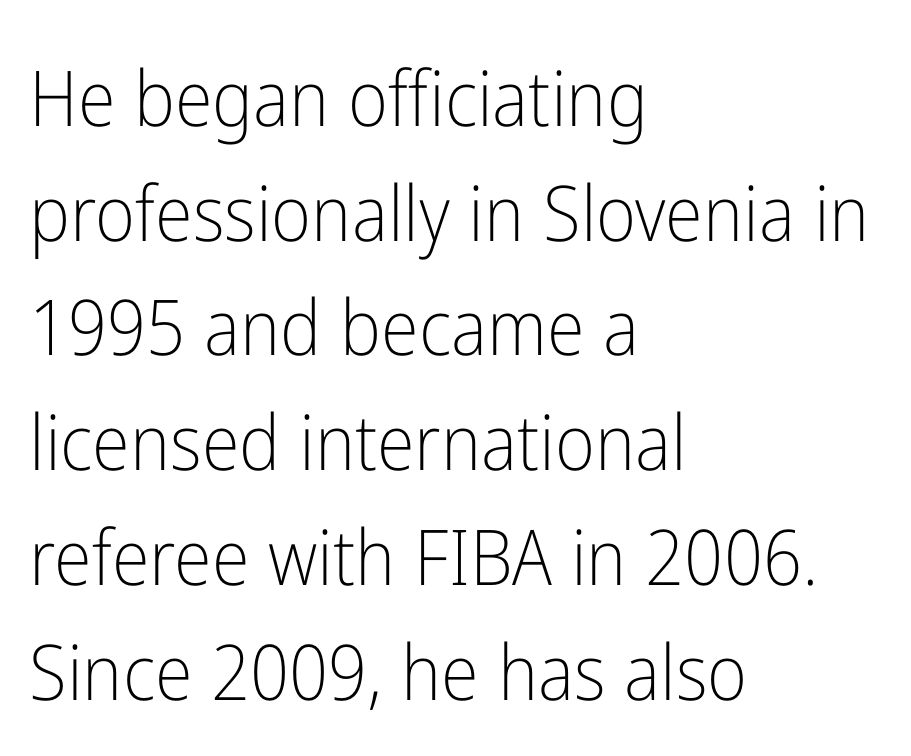
The image shows 77 px light, condensed sans-serif type, upright; set left-aligned, normal line spacing (1.49x), normal letter spacing, not underlined; low stroke contrast and a medium x-height.
